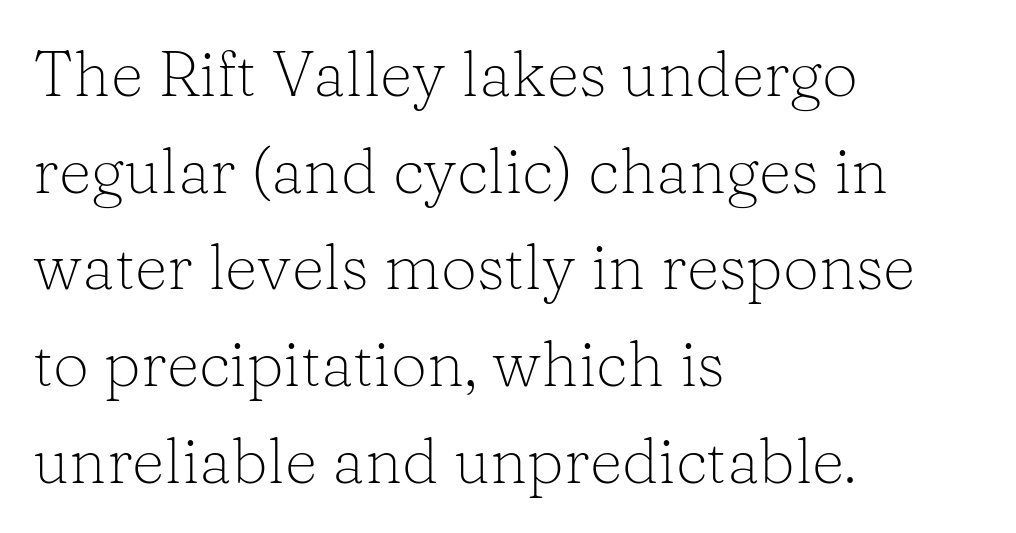
{"serif": "yes", "italic": "no", "bold": "no", "weight": "light", "width": "normal", "stroke_contrast": "low", "x_height": "medium", "monospaced": "no", "underline": "no", "align": "left", "line_spacing": "normal", "line_spacing_ratio": 1.51, "letter_spacing": "normal", "letter_spacing_em": 0.0, "glyph_px": 64}
